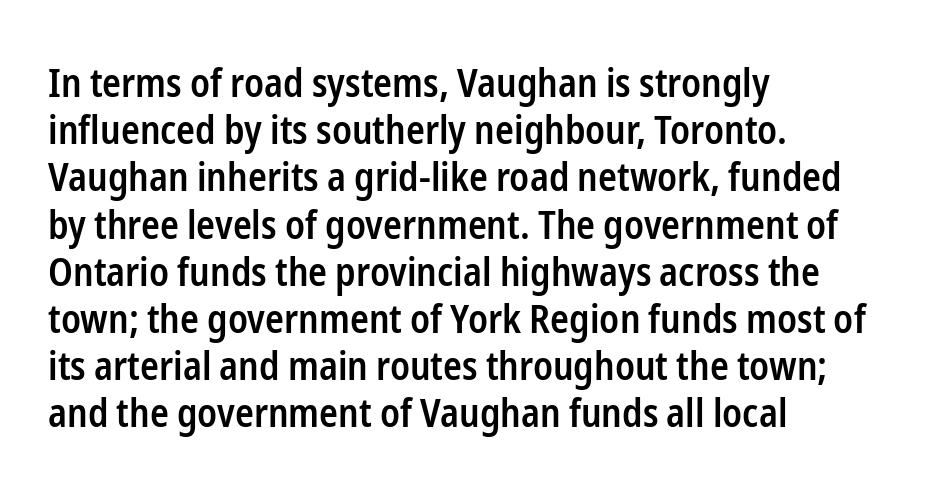
The glyphs have the mass of a demibold cut, below bold. Posture: vertical. Default kerning and tracking; the words read as compact shapes. Proportional: the letters do not fall into vertical columns.
